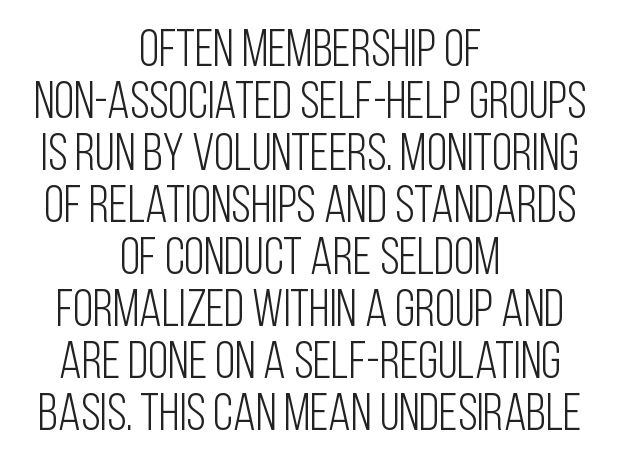
The image shows 52 px light, condensed sans-serif type, upright; set centered, tight line spacing (1.0x), normal letter spacing, not underlined; low stroke contrast and a large x-height.
